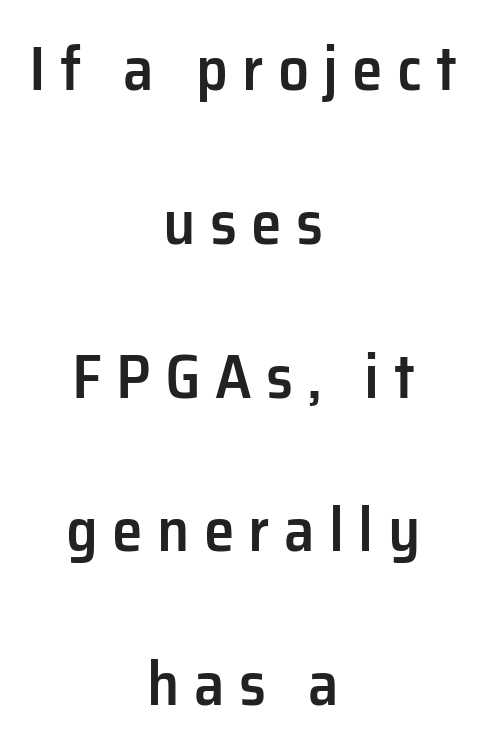
Q: Is the text bold? A: Semi-bold.
Q: Is the text italic (slanted)? A: No, it is upright.
Q: Is the typeface a serif or a sans-serif typeface? A: Sans-serif.
Q: Is the text underlined? A: No.
Q: How is the paragraph aligned? A: Centered.
Q: Is the spacing between letters normal or unusually wide? A: Unusually wide.
Q: Is the spacing between lines tight, normal or loose? A: Loose.
Q: Width (condensed, normal, or wide)? A: Normal.
Q: Stroke contrast? A: Low.
Q: x-height? A: Medium.
Q: Monospaced? A: No.
